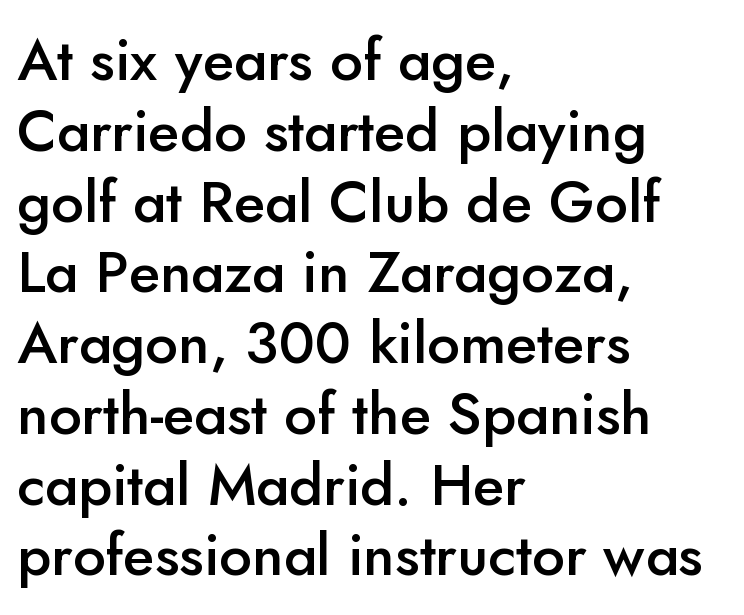
{"serif": "no", "italic": "no", "bold": "semi", "weight": "semibold", "width": "normal", "stroke_contrast": "low", "x_height": "small", "monospaced": "no", "underline": "no", "align": "left", "line_spacing_ratio": 1.22, "letter_spacing": "normal", "letter_spacing_em": 0.0, "glyph_px": 58}
